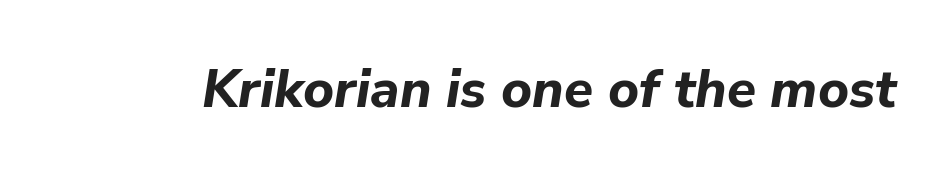
Q: Is the text bold? A: Yes.
Q: Is the text italic (slanted)? A: Yes, it leans right by about 9 degrees.
Q: Is the text underlined? A: No.
Q: Is the spacing between letters normal or unusually wide? A: Normal.
Q: Width (condensed, normal, or wide)? A: Normal.
Q: Stroke contrast? A: Low.
Q: x-height? A: Medium.
Q: Monospaced? A: No.
